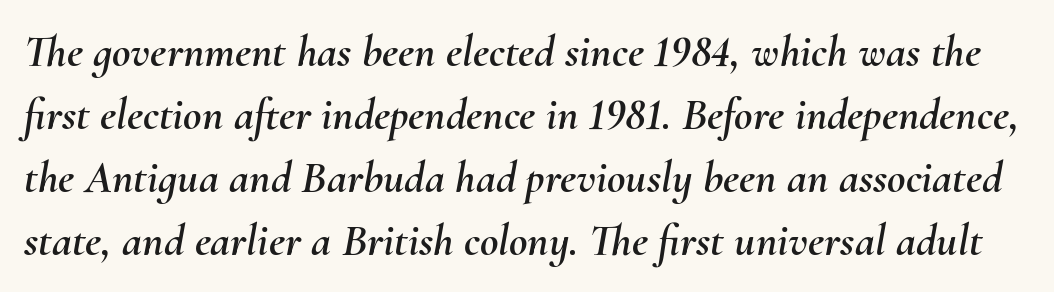
Check the space under the baseline: it is left empty. The rendering applies a slant to the glyphs. The gaps between neighbouring characters are ordinary and unremarkable. Here the designer chose a conventional face with non-uniform glyph widths. The rendering uses a moderate line-height, typical for paragraphs.
